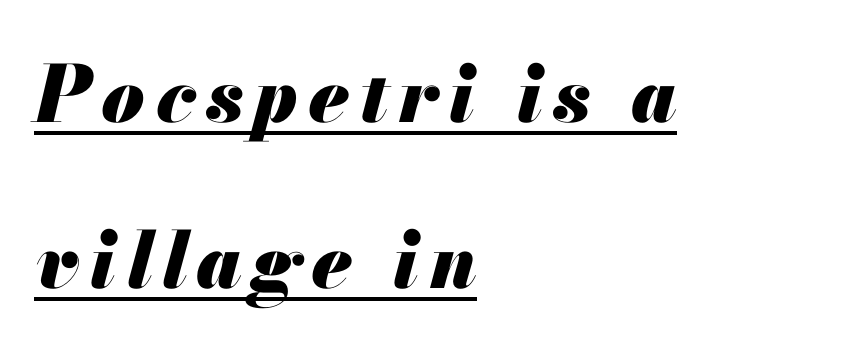
The typography opts for an oblique posture over an upright one. The typesetter chose a ragged-right arrangement here. Quick note: interline space is abundant. A baseline rule has been typeset under these characters.
